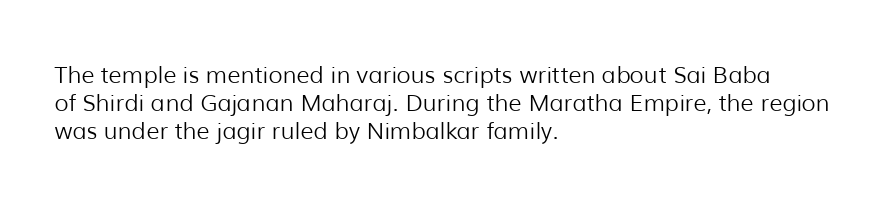
Q: Is the text bold? A: No.
Q: Is the text italic (slanted)? A: No, it is upright.
Q: Is the text underlined? A: No.
Q: How is the paragraph aligned? A: Left-aligned.
Q: Is the spacing between letters normal or unusually wide? A: Normal.
